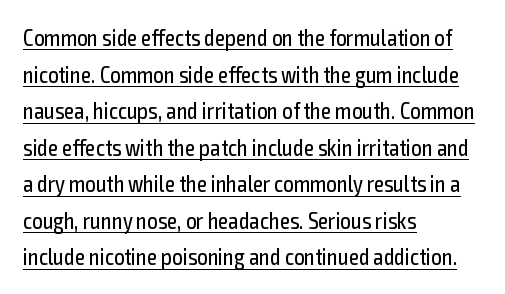
{"italic": "no", "bold": "no", "underline": "yes", "align": "left", "line_spacing": "normal", "line_spacing_ratio": 1.59, "letter_spacing": "normal", "letter_spacing_em": 0.0, "glyph_px": 23}
